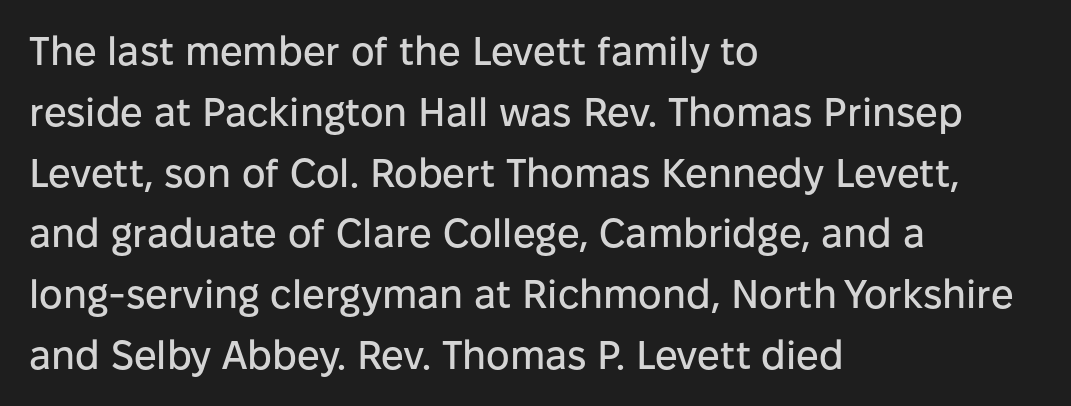
{"serif": "no", "italic": "no", "width": "normal", "stroke_contrast": "low", "x_height": "medium", "monospaced": "no", "underline": "no", "align": "left", "line_spacing": "normal", "line_spacing_ratio": 1.52, "letter_spacing": "normal", "letter_spacing_em": 0.0, "glyph_px": 40}
